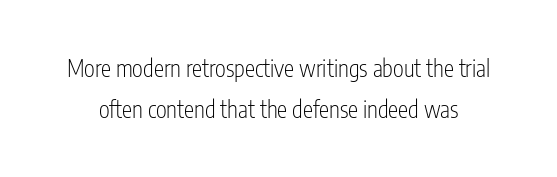
The image shows 23 px text type, upright; set line spacing 1.78x, normal letter spacing, not underlined.
